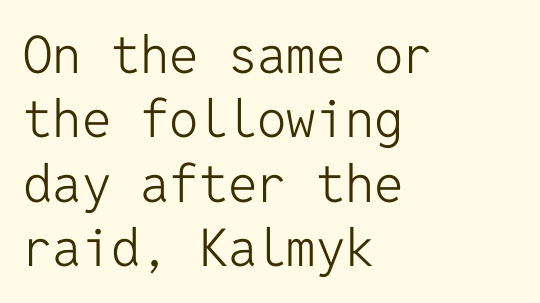
{"serif": "no", "italic": "no", "bold": "no", "weight": "light", "width": "normal", "stroke_contrast": "low", "x_height": "medium", "monospaced": "yes", "underline": "no", "align": "left", "line_spacing_ratio": 1.24, "letter_spacing": "normal", "letter_spacing_em": 0.0, "glyph_px": 52}
